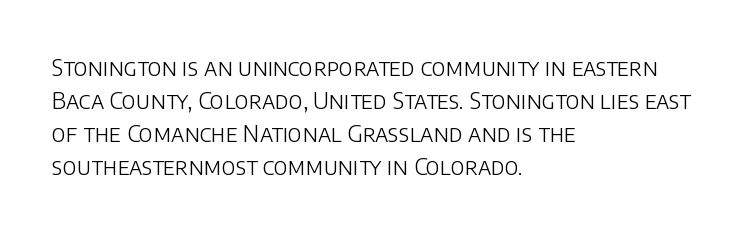
Q: Is the text bold? A: No.
Q: Is the text italic (slanted)? A: No, it is upright.
Q: Is the text underlined? A: No.
Q: How is the paragraph aligned? A: Left-aligned.
Q: Is the spacing between letters normal or unusually wide? A: Normal.
Q: Is the spacing between lines tight, normal or loose? A: Normal.
